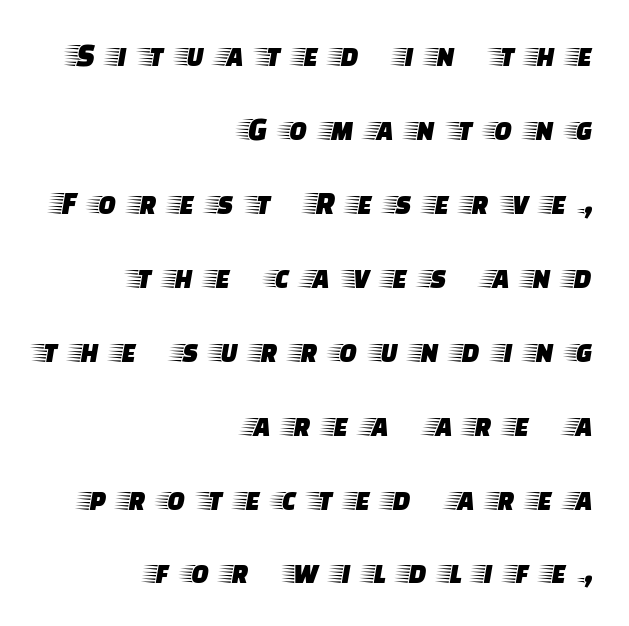
Do the characters align in a grid? No, the font is proportional. Caption: multi-line text, flush right, ragged left. Tracking value appears strongly positive — letters spread wide. Check where the strokes stop: tiny serifs finish them off. Descenders hang freely into open space.
